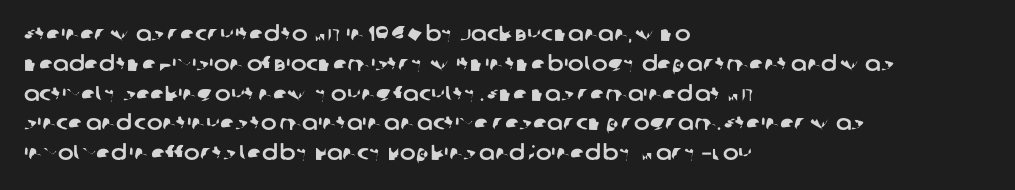
Line spacing here is normal. Default kerning and tracking; the words read as compact shapes. Which margin do the lines hug? The left one — the right edge is uneven. Check the space under the baseline: it is left empty.
